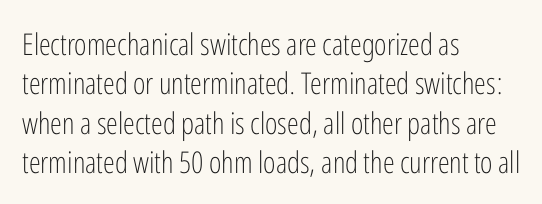
The image shows 30 px light, condensed sans-serif type, upright; set left-aligned, normal line spacing (1.31x), normal letter spacing, not underlined; low stroke contrast and a medium x-height.
